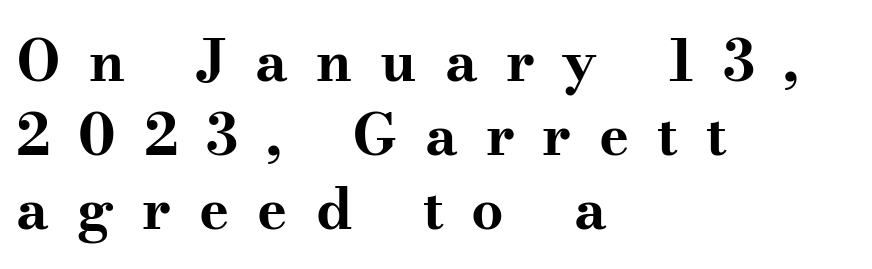
Every character sits straight up, as roman type does. Compared with an ordinary text face, these strokes are far heavier — a full bold. Beneath every word, the page is bare. In CSS terms this would be text-align: left. Line spacing here is normal. The type family on display is of the serif kind.
